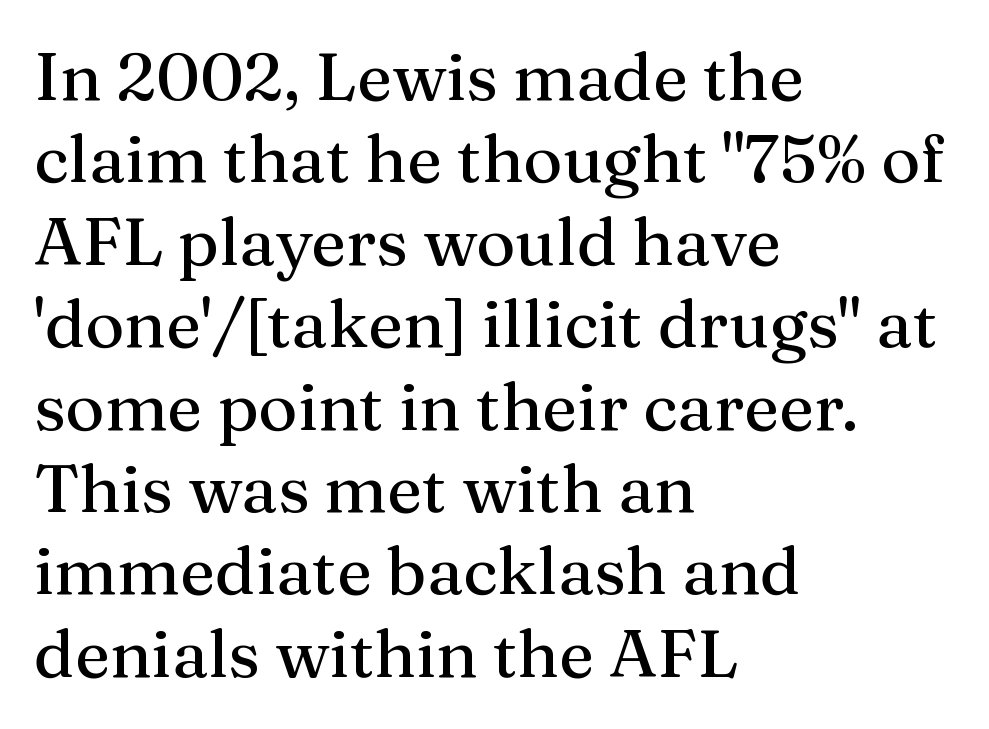
The image shows 67 px serif type, upright; set left-aligned, line spacing 1.23x, normal letter spacing, not underlined; medium stroke contrast and a medium x-height.
